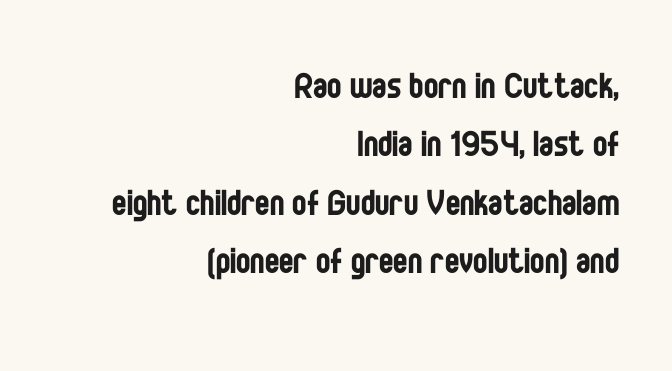
The image shows 43 px regular-weight, condensed sans-serif type, upright; set right-aligned, normal line spacing (1.36x), normal letter spacing, not underlined; low stroke contrast and a large x-height.
